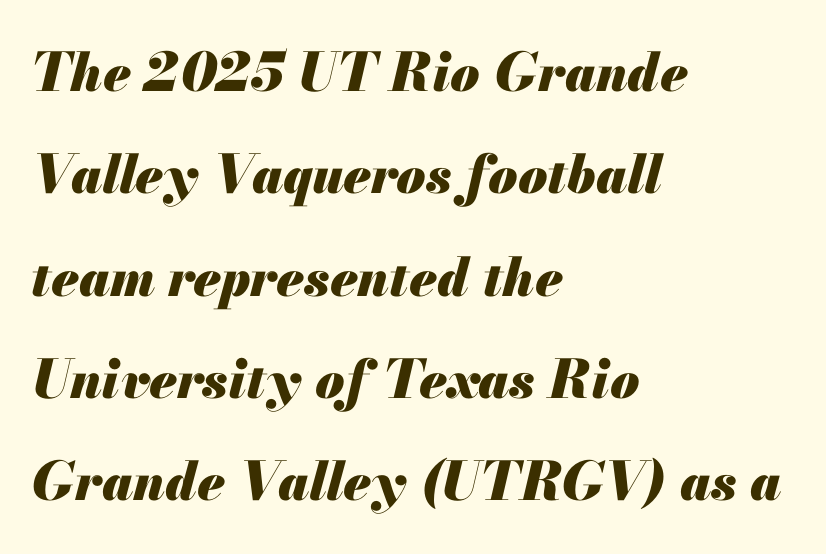
Q: Is the text bold? A: Yes.
Q: Is the text italic (slanted)? A: Yes, it leans right by about 13 degrees.
Q: Is the text underlined? A: No.
Q: How is the paragraph aligned? A: Left-aligned.
Q: Is the spacing between letters normal or unusually wide? A: Normal.
Q: Is the spacing between lines tight, normal or loose? A: Loose.
Q: Width (condensed, normal, or wide)? A: Normal.
Q: Stroke contrast? A: Medium.
Q: x-height? A: Small.
Q: Monospaced? A: No.
